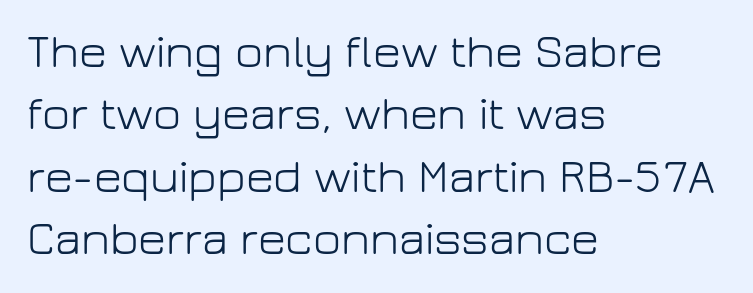
Nothing unusual about the tracking: characters are spaced as the font intends. Note: no serifs on the glyphs. The lines sit at an ordinary, default distance from one another. In CSS terms this would be text-align: left. The face used here is proportionally spaced, like ordinary book or web type.
